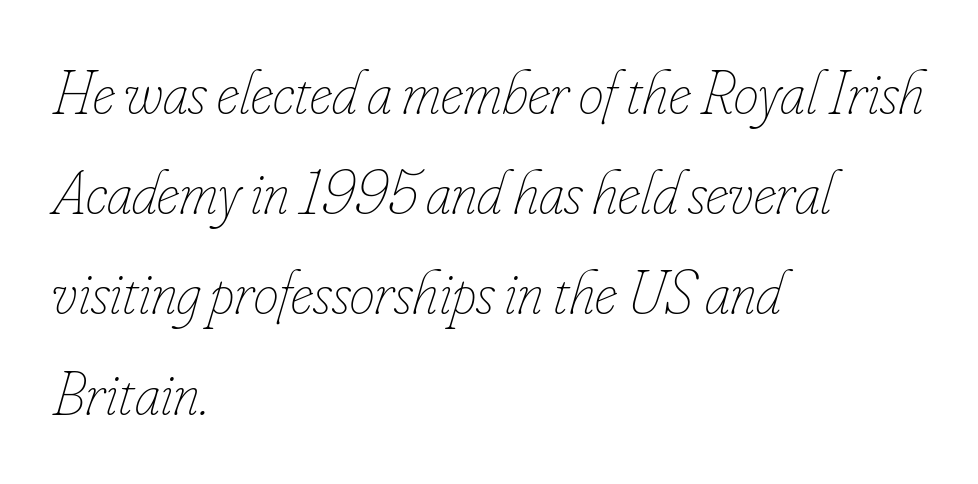
Q: Is the text bold? A: No.
Q: Is the text italic (slanted)? A: Yes, it leans right by about 16 degrees.
Q: Is the text underlined? A: No.
Q: How is the paragraph aligned? A: Left-aligned.
Q: Is the spacing between letters normal or unusually wide? A: Normal.
Q: Is the spacing between lines tight, normal or loose? A: Normal.
Q: Width (condensed, normal, or wide)? A: Condensed.
Q: Stroke contrast? A: Low.
Q: x-height? A: Small.
Q: Monospaced? A: No.
